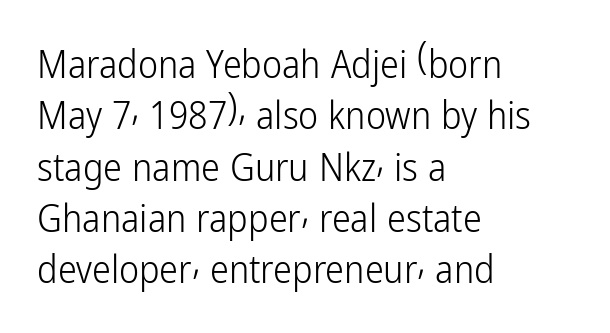
The image shows 38 px light, condensed sans-serif type, upright; set left-aligned, normal line spacing (1.35x), normal letter spacing, not underlined; low stroke contrast and a medium x-height.
